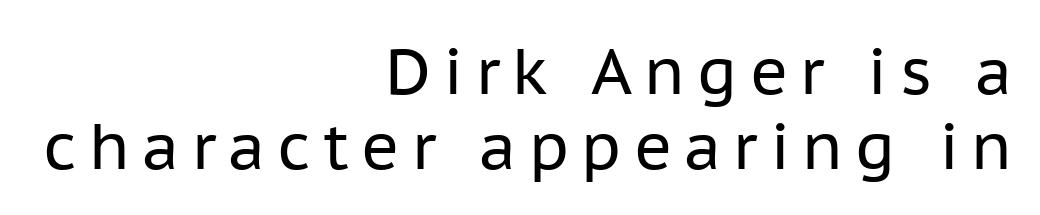
{"serif": "no", "italic": "no", "bold": "no", "weight": "regular", "width": "normal", "stroke_contrast": "low", "x_height": "medium", "monospaced": "no", "underline": "no", "align": "right", "line_spacing_ratio": 1.17, "glyph_px": 64}
